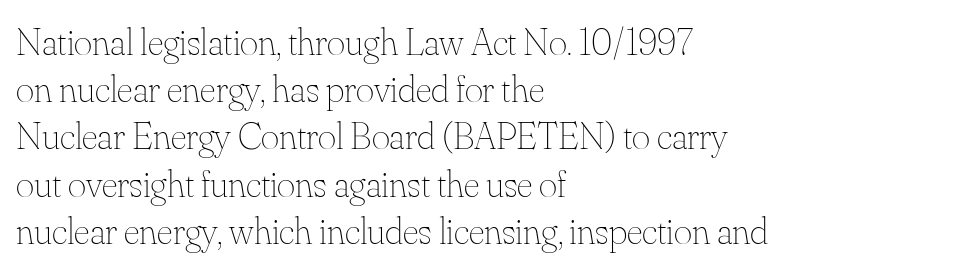
The image shows 39 px thin type, upright; set left-aligned, line spacing 1.21x, normal letter spacing, not underlined; medium stroke contrast and a small x-height.
